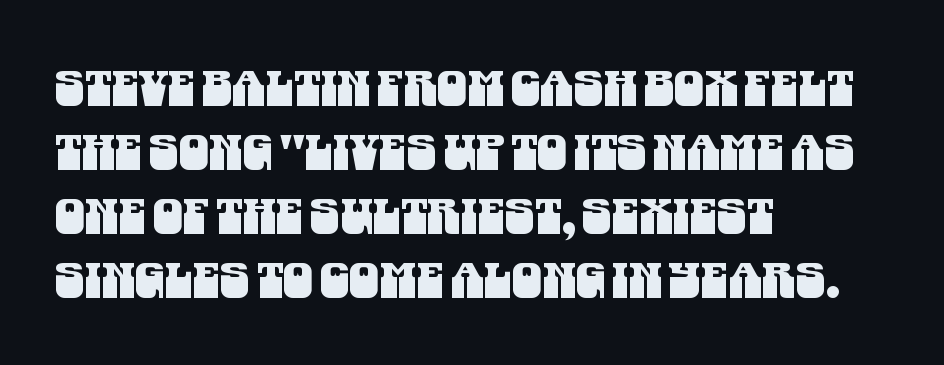
Q: Is the typeface a serif or a sans-serif typeface? A: Sans-serif.
Q: Is the text underlined? A: No.
Q: How is the paragraph aligned? A: Left-aligned.
Q: Is the spacing between letters normal or unusually wide? A: Normal.
Q: Is the spacing between lines tight, normal or loose? A: Normal.
Q: Width (condensed, normal, or wide)? A: Condensed.
Q: Stroke contrast? A: Medium.
Q: x-height? A: Large.
Q: Monospaced? A: No.
